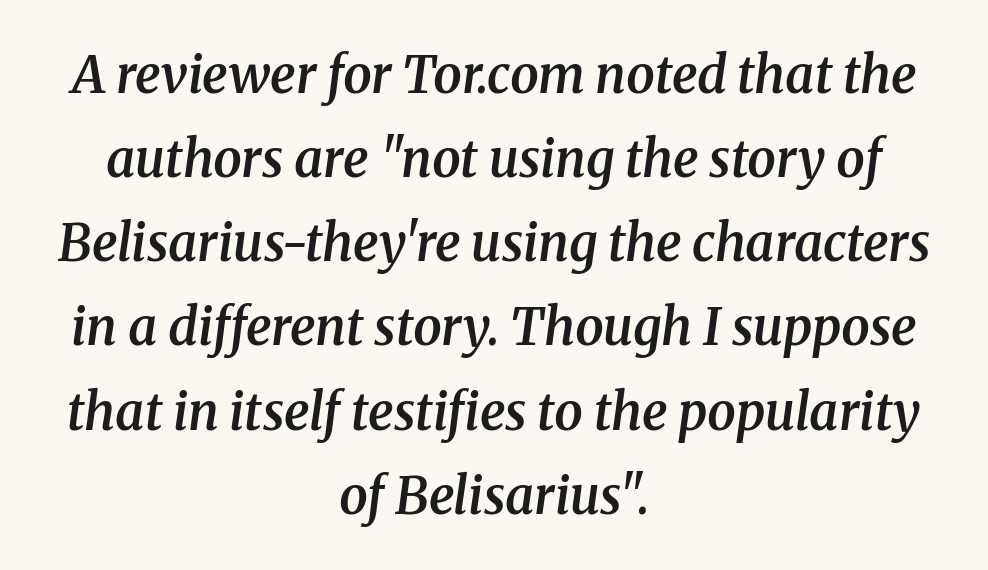
The image shows 51 px semibold serif type, italic (leaning right); set centered, normal line spacing (1.65x), normal letter spacing, not underlined; medium stroke contrast and a medium x-height.
